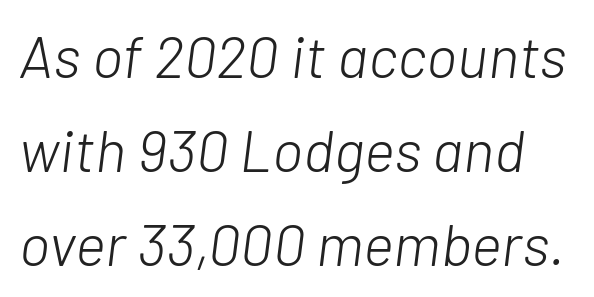
The axis of the letterforms is tilted away from vertical. Do the characters align in a grid? No, the font is proportional. You could call the tracking neutral — neither tight nor loose. Vertically, the passage feels balanced, rows spaced as you'd expect. The strokes are not fattened; the text isn't bold. The baseline area is clear.
